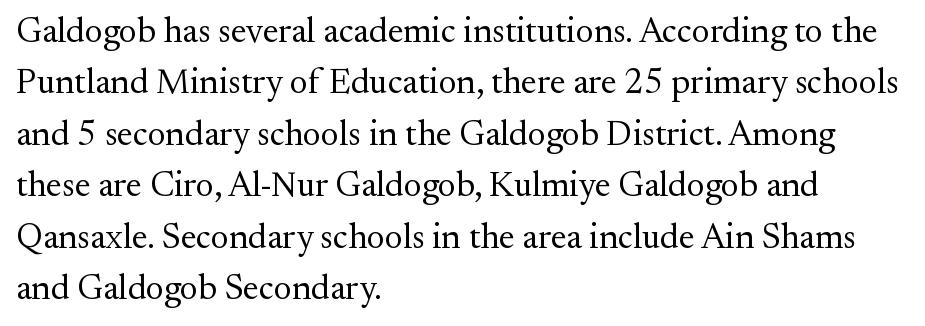
The image shows 35 px regular-weight serif type, upright; set left-aligned, normal line spacing (1.47x), normal letter spacing, not underlined; medium stroke contrast and a small x-height.
